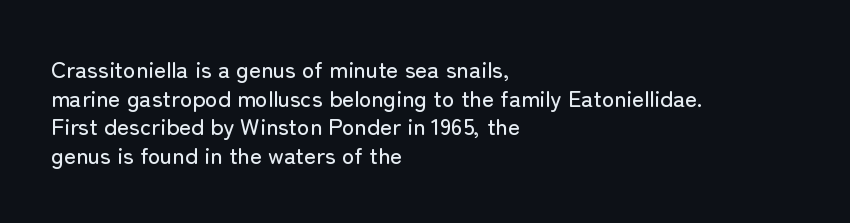
The image shows 23 px text type, upright; set left-aligned, normal line spacing (1.25x), normal letter spacing, not underlined.
